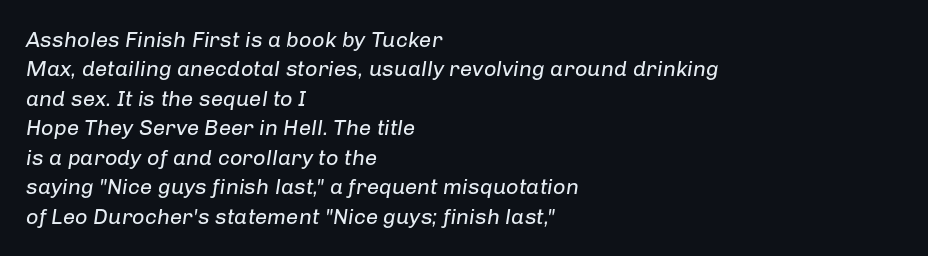
{"italic": "yes", "lean": "right", "slant_degrees": 8, "bold": "no", "underline": "no", "align": "left", "line_spacing": "normal", "line_spacing_ratio": 1.34, "letter_spacing": "normal", "letter_spacing_em": 0.0, "glyph_px": 22}
